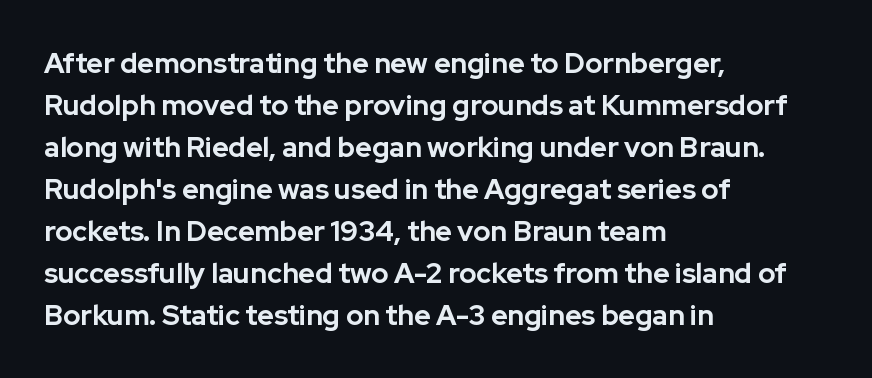
{"serif": "no", "italic": "no", "bold": "yes", "weight": "bold", "width": "normal", "stroke_contrast": "low", "x_height": "medium", "monospaced": "no", "underline": "no", "align": "left", "line_spacing": "normal", "line_spacing_ratio": 1.5, "letter_spacing": "normal", "letter_spacing_em": 0.0, "glyph_px": 28}
